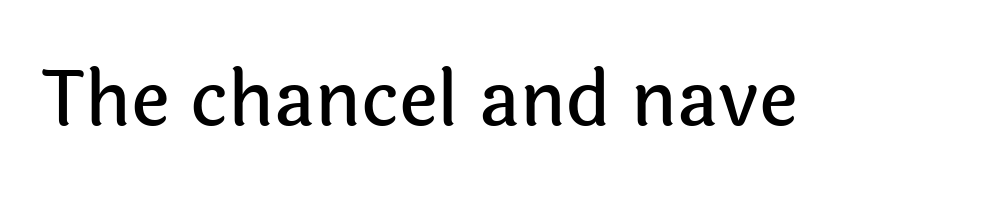
The image shows 76 px sans-serif type, upright; set normal letter spacing, not underlined; a medium x-height.
